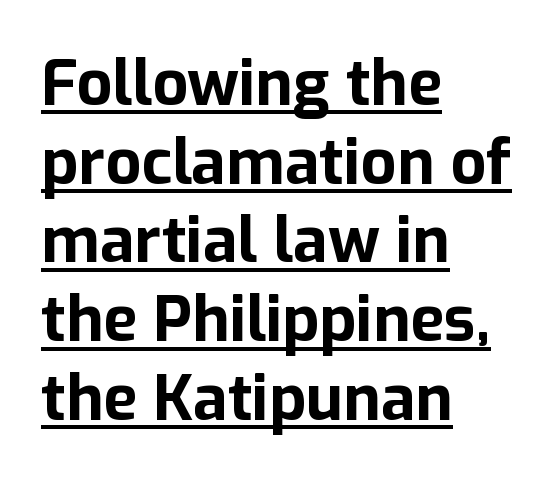
{"serif": "no", "italic": "no", "bold": "yes", "weight": "bold", "width": "normal", "stroke_contrast": "low", "x_height": "medium", "monospaced": "no", "underline": "yes", "align": "left", "line_spacing": "normal", "line_spacing_ratio": 1.25, "letter_spacing": "normal", "letter_spacing_em": 0.0, "glyph_px": 63}
